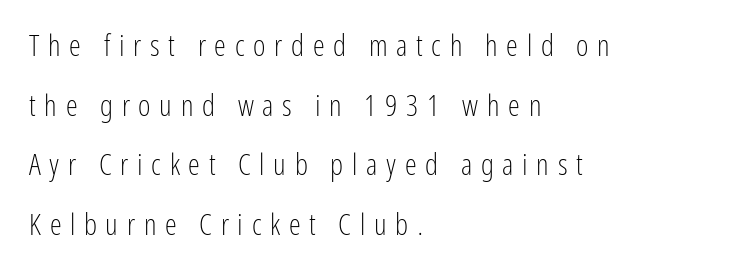
The passage shown stacks its lines with a broad gap. The ragged edge is on the right, which tells us the setting is flush left. Do the characters align in a grid? No, the font is proportional. Honestly, the letter spacing is so wide it's the main thing you notice.
